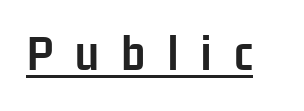
Q: Is the text bold? A: Yes.
Q: Is the text italic (slanted)? A: No, it is upright.
Q: Is the typeface a serif or a sans-serif typeface? A: Sans-serif.
Q: Is the text underlined? A: Yes.
Q: Is the spacing between letters normal or unusually wide? A: Unusually wide.
Q: Width (condensed, normal, or wide)? A: Condensed.
Q: Stroke contrast? A: Low.
Q: x-height? A: Medium.
Q: Monospaced? A: No.
